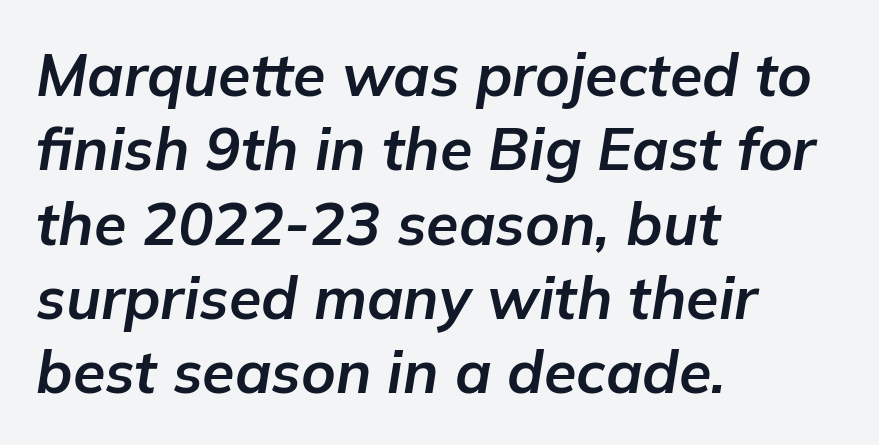
{"italic": "yes", "lean": "right", "slant_degrees": 9, "bold": "yes", "weight": "bold", "width": "normal", "stroke_contrast": "low", "x_height": "medium", "monospaced": "no", "underline": "no", "align": "left", "line_spacing": "normal", "line_spacing_ratio": 1.26, "letter_spacing": "normal", "letter_spacing_em": 0.0, "glyph_px": 59}
